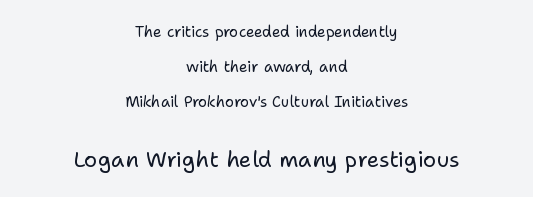
Horizontal bands of white between lines are thick stripes. Nobody drew a line under any word here. The gaps between neighbouring characters are ordinary and unremarkable. Notice how the passage keeps no hard edge, just a central spine. Unbolded letterforms with no extra heft.
